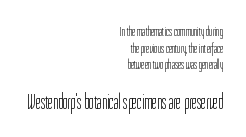
The cut favours lightness, reaching ordinary text weight at its darkest. This sample uses an upright cut, with every glyph sitting square on the baseline. The gaps between neighbouring characters are ordinary and unremarkable. Which of the two is more prominent by size? The second, at the bottom. Descender tails drop into unmarked territory.
